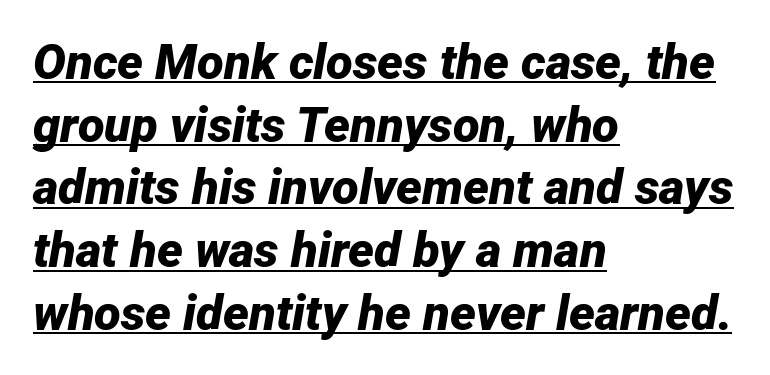
{"italic": "yes", "lean": "right", "slant_degrees": 12, "bold": "yes", "weight": "bold", "width": "normal", "stroke_contrast": "low", "x_height": "medium", "monospaced": "no", "underline": "yes", "align": "left", "line_spacing": "normal", "line_spacing_ratio": 1.28, "letter_spacing": "normal", "letter_spacing_em": 0.0, "glyph_px": 49}
